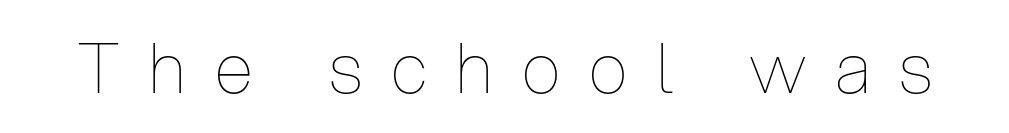
{"italic": "no", "bold": "no", "weight": "thin", "width": "condensed", "stroke_contrast": "low", "x_height": "medium", "monospaced": "no", "underline": "no", "letter_spacing": "wide", "letter_spacing_em": 0.42, "glyph_px": 70}
